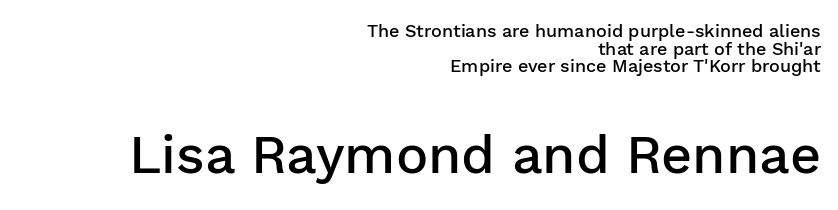
In terms of weight, the rendering is demibold, just under bold. The rendering shows plain stroke endings on the letterforms — a sans-serif design. You get the small type first, then a jump to larger type. The passage shown is not underscored anywhere. Characters follow at the spacing the type designer built in. Character widths vary here, with narrow letters taking less room than wide ones.
